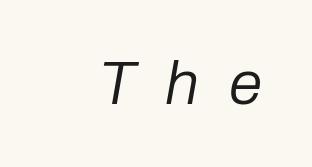
{"italic": "yes", "lean": "right", "slant_degrees": 10, "bold": "no", "weight": "regular", "width": "normal", "stroke_contrast": "low", "x_height": "medium", "monospaced": "no", "underline": "no", "letter_spacing": "wide", "letter_spacing_em": 0.49, "glyph_px": 61}
